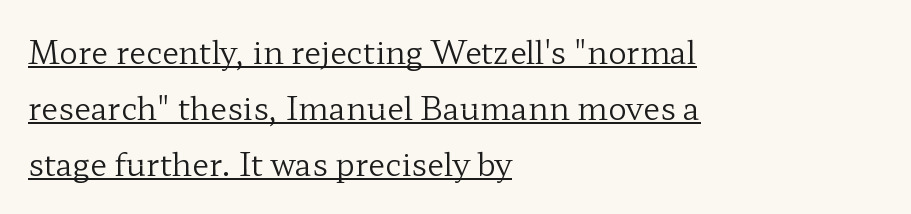
Q: Is the text bold? A: No.
Q: Is the text italic (slanted)? A: No, it is upright.
Q: Is the typeface a serif or a sans-serif typeface? A: Serif.
Q: Is the text underlined? A: Yes.
Q: How is the paragraph aligned? A: Left-aligned.
Q: Is the spacing between letters normal or unusually wide? A: Normal.
Q: Width (condensed, normal, or wide)? A: Wide.
Q: Stroke contrast? A: Low.
Q: x-height? A: Medium.
Q: Monospaced? A: No.
